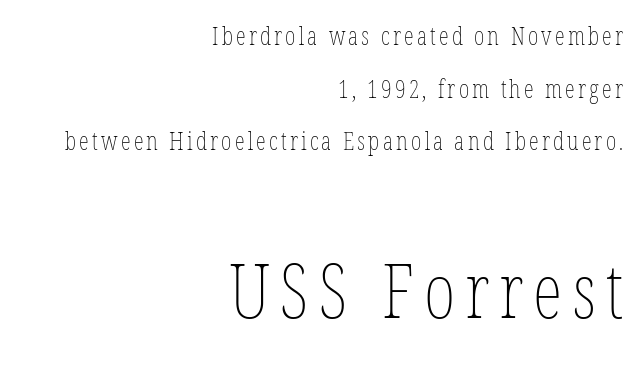
{"italic": "no", "bold": "no", "weight": "thin", "width": "condensed", "stroke_contrast": "low", "x_height": "medium", "monospaced": "no", "underline": "no", "align": "right", "line_spacing": "loose", "line_spacing_ratio": 2.11, "larger_block": "second", "size_ratio": 3.04, "glyph_px": 76}
